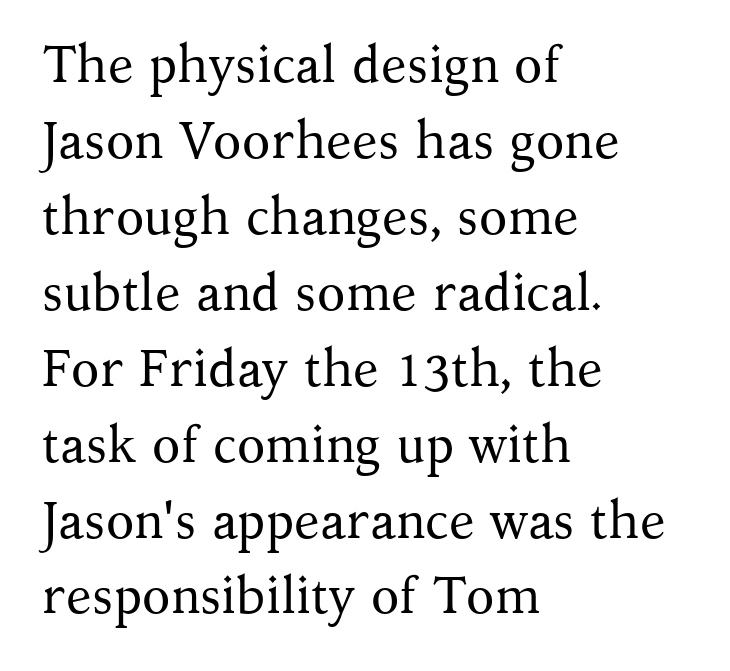
{"serif": "yes", "italic": "no", "bold": "no", "weight": "regular", "width": "normal", "stroke_contrast": "medium", "x_height": "medium", "monospaced": "no", "underline": "no", "align": "left", "line_spacing": "normal", "line_spacing_ratio": 1.46, "letter_spacing": "normal", "letter_spacing_em": 0.0, "glyph_px": 52}
